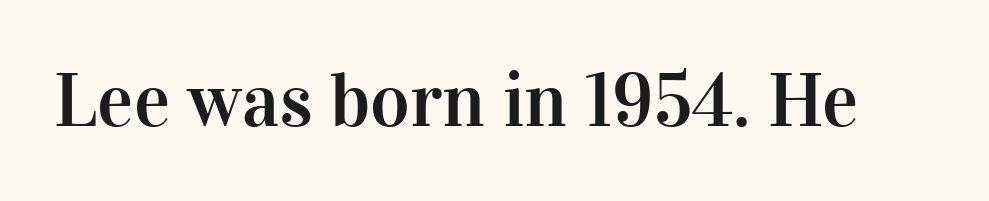
The face used here is proportionally spaced, like ordinary book or web type. Is the letter spacing exaggerated? No — it looks like the ordinary default. Letters rest on an invisible, unmarked baseline. Is this a sans? No — the strokes have serifs. The letters stand upright; this is a roman face.
